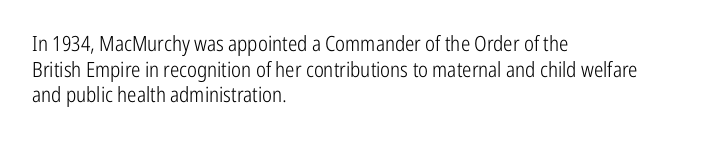
Q: Is the text bold? A: No.
Q: Is the text italic (slanted)? A: No, it is upright.
Q: Is the text underlined? A: No.
Q: How is the paragraph aligned? A: Left-aligned.
Q: Is the spacing between letters normal or unusually wide? A: Normal.
